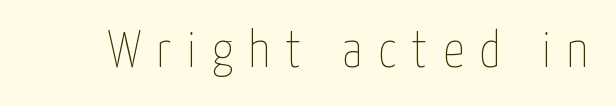
The image shows 52 px thin, condensed type, upright; set unusually wide letter spacing (+0.3 em), not underlined; low stroke contrast and a medium x-height.
